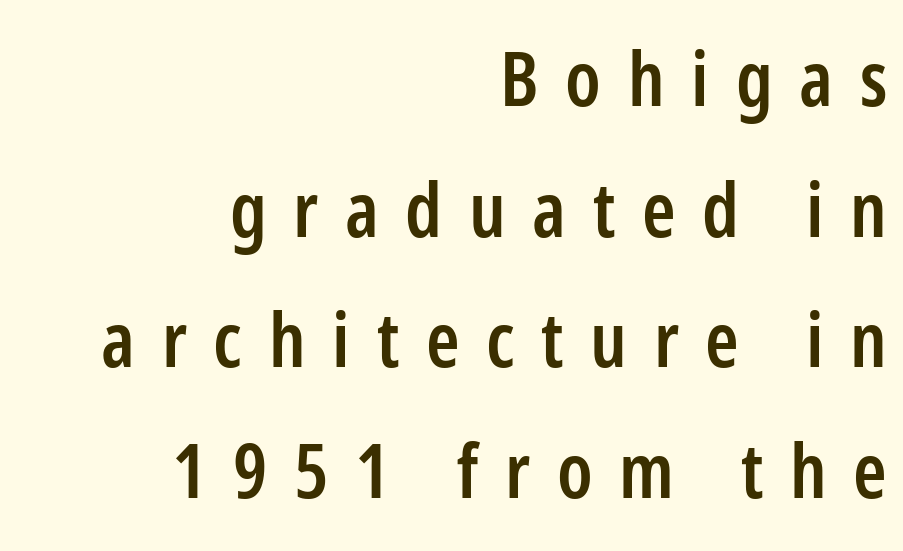
Q: Is the text bold? A: Semi-bold.
Q: Is the text italic (slanted)? A: No, it is upright.
Q: Is the typeface a serif or a sans-serif typeface? A: Sans-serif.
Q: Is the text underlined? A: No.
Q: How is the paragraph aligned? A: Right-aligned.
Q: Is the spacing between letters normal or unusually wide? A: Unusually wide.
Q: Width (condensed, normal, or wide)? A: Condensed.
Q: Stroke contrast? A: Low.
Q: x-height? A: Medium.
Q: Monospaced? A: No.
